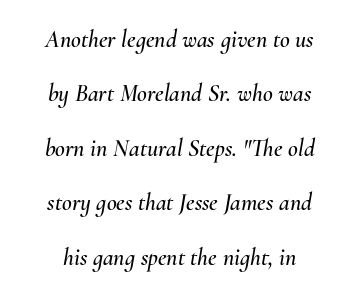
The image shows 24 px text type, italic (leaning right); set centered, loose line spacing (2.27x), normal letter spacing, not underlined.
